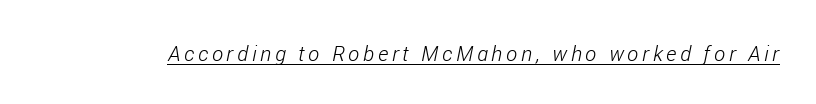
This rendering features underlined lettering. This reads as an unemphasized weight, regular at the heaviest. Observe the lean: these are italic letterforms.
